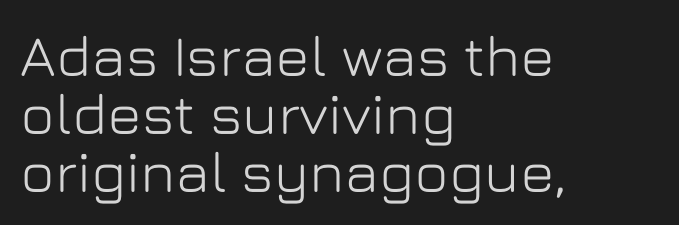
Reading down the column, the eye jumps only a short way to each next line. Nobody drew a line under any word here. Between one letter and the next there's only the usual sliver of space. The rendering anchors every line to the left-hand side. This rendering employs a face without finishing strokes, i.e., a sans-serif. The letters advance in unequal steps, a hallmark of proportional type.
